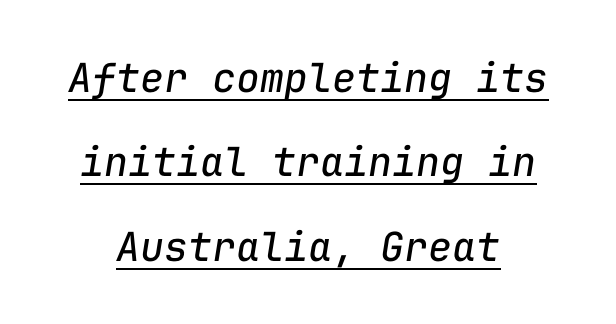
Q: Is the text bold? A: No.
Q: Is the text italic (slanted)? A: Yes, it leans right by about 9 degrees.
Q: Is the text underlined? A: Yes.
Q: Is the spacing between letters normal or unusually wide? A: Normal.
Q: Is the spacing between lines tight, normal or loose? A: Loose.
Q: Width (condensed, normal, or wide)? A: Normal.
Q: Stroke contrast? A: Low.
Q: x-height? A: Medium.
Q: Monospaced? A: Yes.
